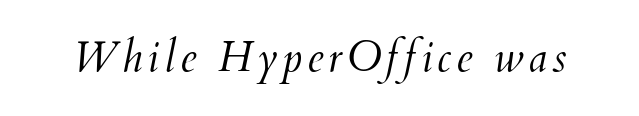
{"italic": "yes", "lean": "right", "slant_degrees": 12, "bold": "no", "weight": "light", "width": "normal", "stroke_contrast": "medium", "x_height": "small", "monospaced": "no", "underline": "no", "glyph_px": 42}
